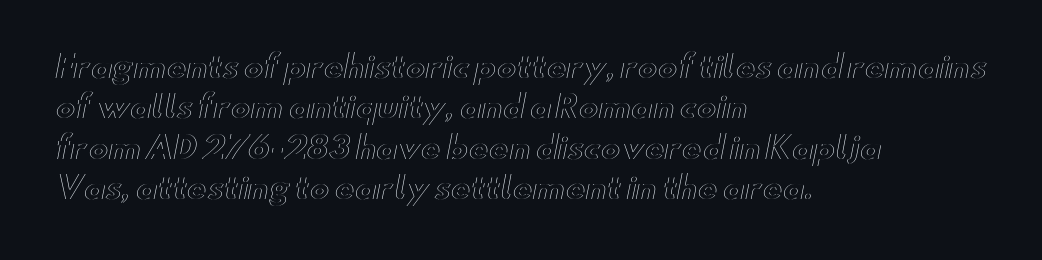
Q: Is the text italic (slanted)? A: Yes.
Q: Is the text underlined? A: No.
Q: How is the paragraph aligned? A: Left-aligned.
Q: Is the spacing between letters normal or unusually wide? A: Normal.
Q: Is the spacing between lines tight, normal or loose? A: Normal.
Q: Width (condensed, normal, or wide)? A: Wide.
Q: x-height? A: Small.
Q: Monospaced? A: No.
